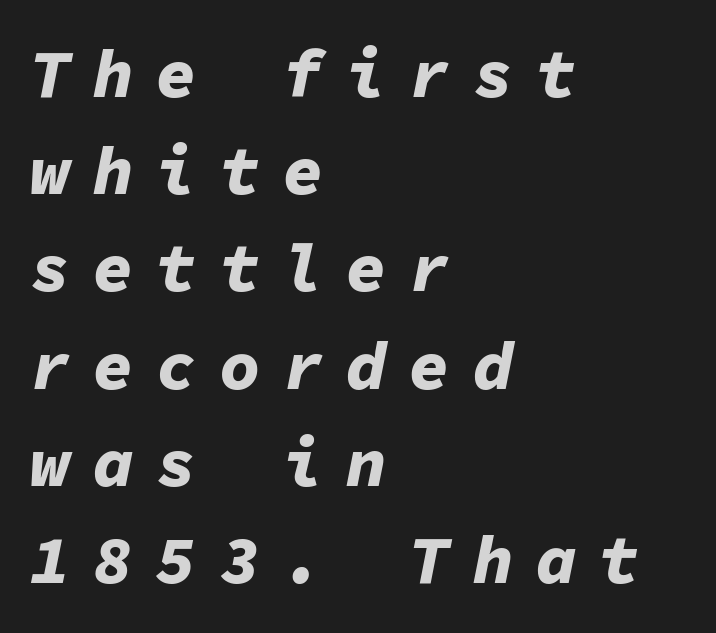
Q: Is the text bold? A: Yes.
Q: Is the text italic (slanted)? A: Yes, it leans right by about 11 degrees.
Q: Is the text underlined? A: No.
Q: How is the paragraph aligned? A: Left-aligned.
Q: Is the spacing between letters normal or unusually wide? A: Unusually wide.
Q: Is the spacing between lines tight, normal or loose? A: Normal.
Q: Width (condensed, normal, or wide)? A: Normal.
Q: Stroke contrast? A: Low.
Q: x-height? A: Medium.
Q: Monospaced? A: Yes.
